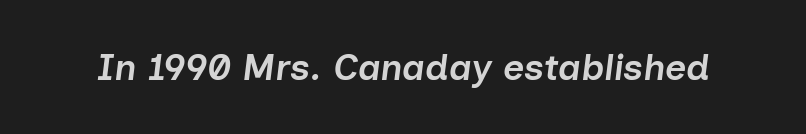
{"italic": "yes", "lean": "right", "slant_degrees": 7, "bold": "semi", "weight": "semibold", "width": "normal", "stroke_contrast": "low", "x_height": "medium", "monospaced": "no", "underline": "no", "letter_spacing": "normal", "letter_spacing_em": 0.0, "glyph_px": 37}
